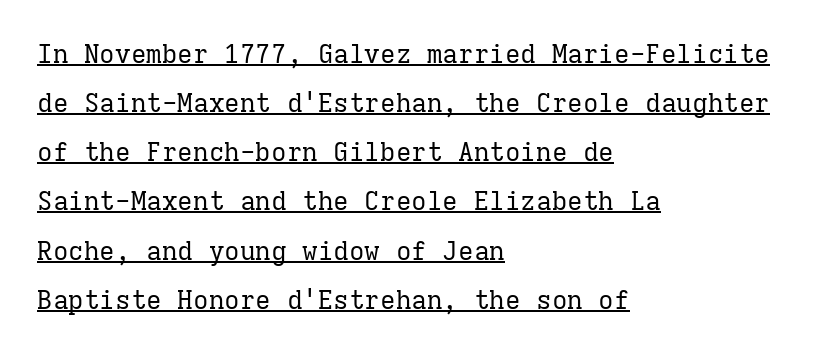
Q: Is the text bold? A: No.
Q: Is the text italic (slanted)? A: No, it is upright.
Q: Is the text underlined? A: Yes.
Q: How is the paragraph aligned? A: Left-aligned.
Q: Is the spacing between letters normal or unusually wide? A: Normal.
